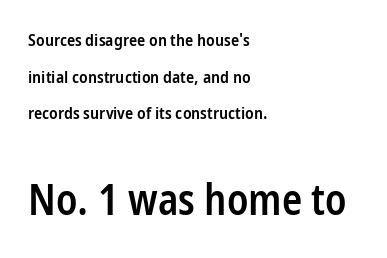
{"serif": "no", "italic": "no", "bold": "semi", "weight": "semibold", "width": "condensed", "stroke_contrast": "low", "x_height": "medium", "monospaced": "no", "underline": "no", "align": "left", "line_spacing": "loose", "line_spacing_ratio": 2.16, "letter_spacing": "normal", "letter_spacing_em": 0.0, "larger_block": "second", "size_ratio": 2.47, "glyph_px": 42}
